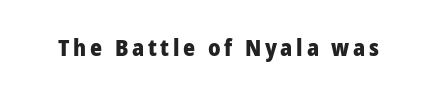
Q: Is the text bold? A: Yes.
Q: Is the text italic (slanted)? A: No, it is upright.
Q: Is the text underlined? A: No.
